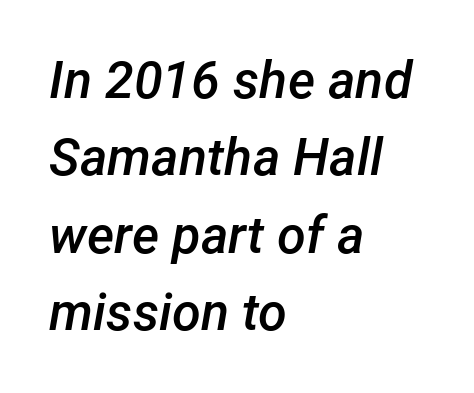
On the weight axis this lands at semibold, roughly 600. A typesetter would call this proportional, since set widths differ per character. Horizontal bands of white between lines are of average thickness. The zone under the glyphs is completely vacant.
